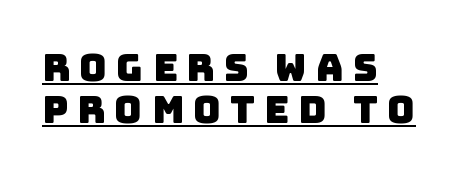
Line starts are locked; line ends wander. Nope, no serifs anywhere on these letters. Summary of vertical rhythm: compact, with narrow interline spacing. Look at the tracking — it's clearly loosened, letters drifting apart. This is underlined copy, the kind a proofreader might mark for attention. Proportional: the letters do not fall into vertical columns.
